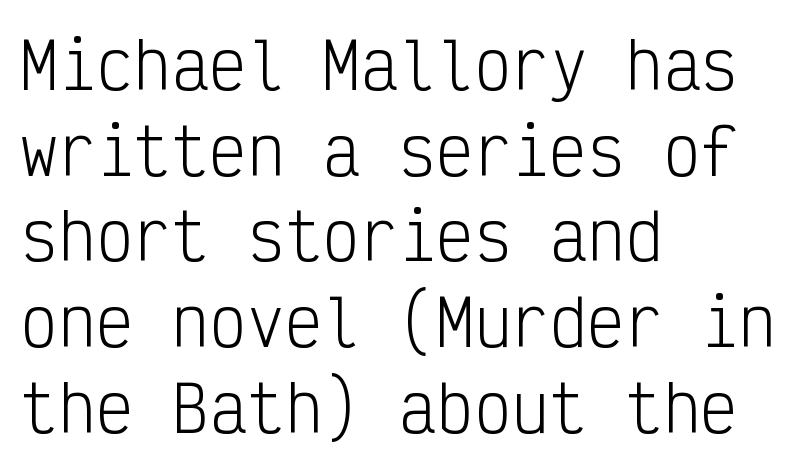
The image shows 63 px light, condensed sans-serif type, upright, monospaced; set left-aligned, normal line spacing (1.36x), normal letter spacing, not underlined; low stroke contrast and a medium x-height.
